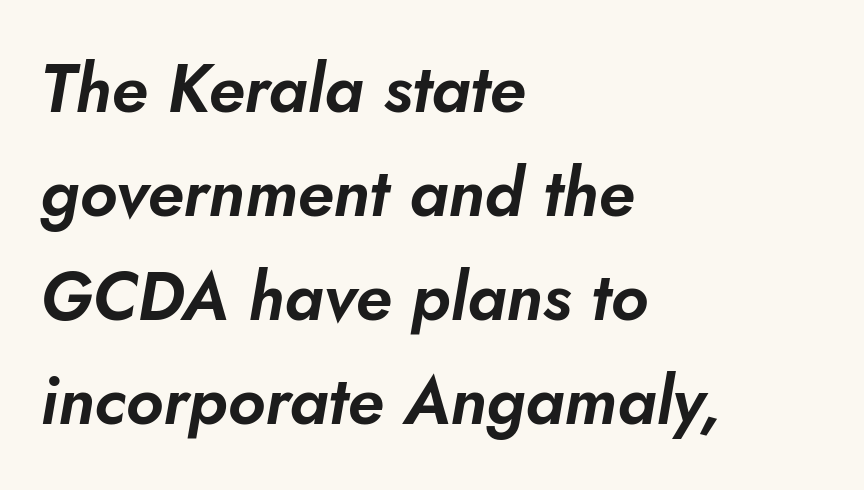
The image shows 67 px text type, italic (leaning right); set left-aligned, normal line spacing (1.55x), normal letter spacing, not underlined; low stroke contrast and a small x-height.
